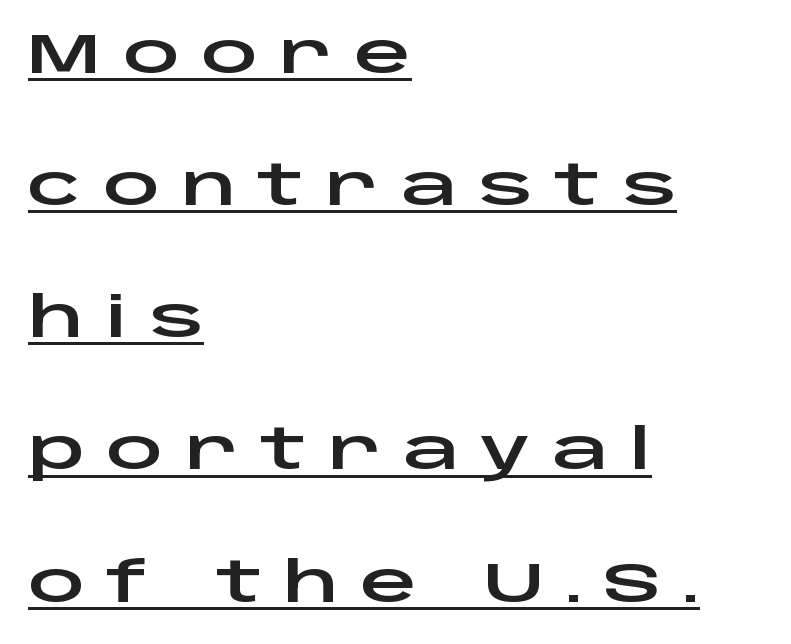
Q: Is the text italic (slanted)? A: No, it is upright.
Q: Is the typeface a serif or a sans-serif typeface? A: Sans-serif.
Q: Is the text underlined? A: Yes.
Q: How is the paragraph aligned? A: Left-aligned.
Q: Is the spacing between letters normal or unusually wide? A: Unusually wide.
Q: Is the spacing between lines tight, normal or loose? A: Loose.
Q: Width (condensed, normal, or wide)? A: Wide.
Q: Stroke contrast? A: Low.
Q: x-height? A: Large.
Q: Monospaced? A: No.
